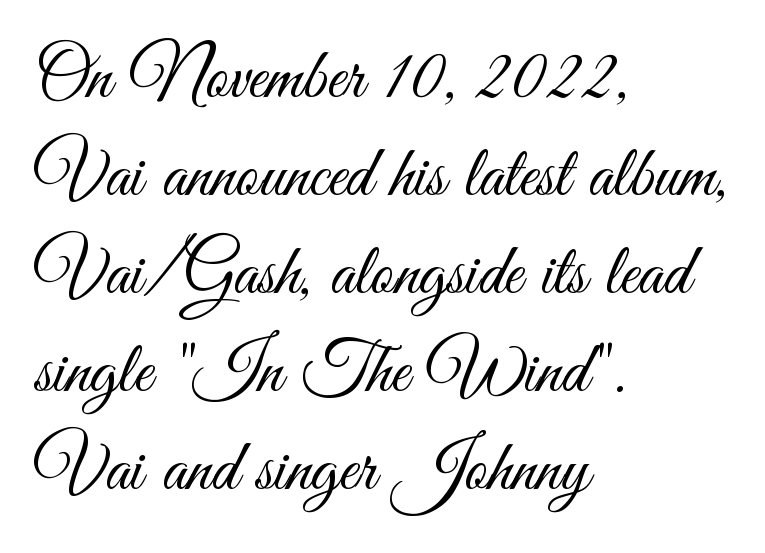
The specimen omits any rule beneath the text block's lines. Reading down the column, the eye jumps a familiar distance to each next line. The paragraph shown leans on its left margin. A typesetter would label this face a sans. A light-to-regular cut is what we see here.
